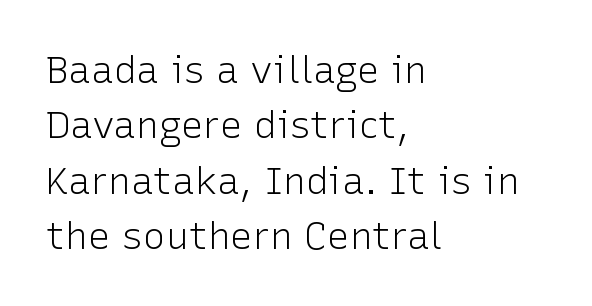
Q: Is the text bold? A: No.
Q: Is the text italic (slanted)? A: No, it is upright.
Q: Is the typeface a serif or a sans-serif typeface? A: Sans-serif.
Q: Is the text underlined? A: No.
Q: How is the paragraph aligned? A: Left-aligned.
Q: Is the spacing between letters normal or unusually wide? A: Normal.
Q: Is the spacing between lines tight, normal or loose? A: Normal.
Q: Width (condensed, normal, or wide)? A: Normal.
Q: Stroke contrast? A: Low.
Q: x-height? A: Medium.
Q: Monospaced? A: No.
